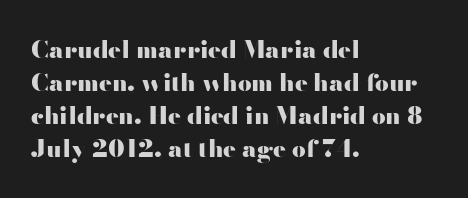
The image shows 24 px bold type, upright; set left-aligned, normal line spacing (1.37x), normal letter spacing, not underlined.
